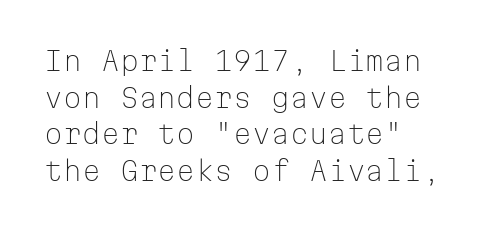
{"italic": "no", "bold": "no", "underline": "no", "align": "left", "line_spacing": "normal", "line_spacing_ratio": 1.36, "letter_spacing": "normal", "letter_spacing_em": 0.0, "glyph_px": 27}
